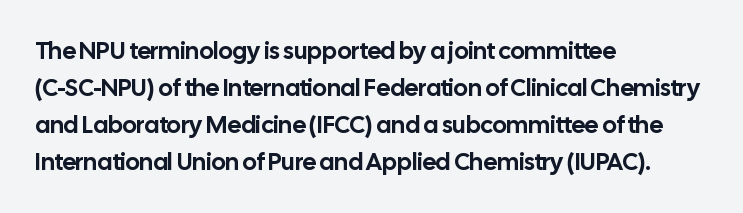
The image shows 24 px text type, upright; set left-aligned, normal line spacing (1.54x), normal letter spacing, not underlined.
